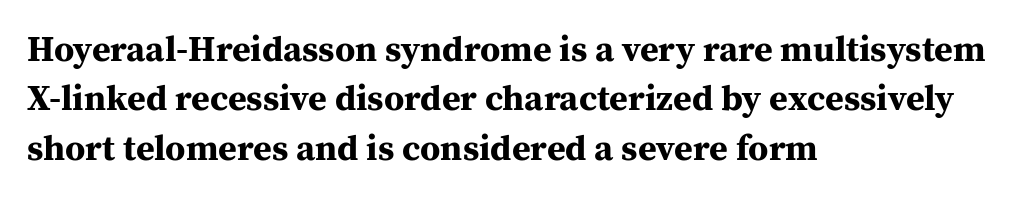
{"serif": "yes", "italic": "no", "bold": "yes", "weight": "bold", "width": "normal", "stroke_contrast": "medium", "x_height": "medium", "monospaced": "no", "underline": "no", "align": "left", "line_spacing": "normal", "line_spacing_ratio": 1.37, "letter_spacing": "normal", "letter_spacing_em": 0.0, "glyph_px": 36}
